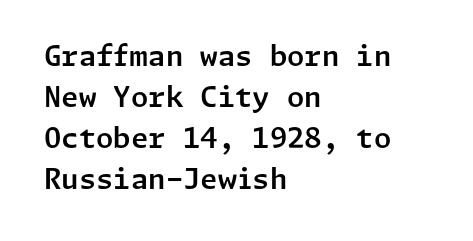
Q: Is the text italic (slanted)? A: No, it is upright.
Q: Is the typeface a serif or a sans-serif typeface? A: Sans-serif.
Q: Is the text underlined? A: No.
Q: How is the paragraph aligned? A: Left-aligned.
Q: Is the spacing between letters normal or unusually wide? A: Normal.
Q: Is the spacing between lines tight, normal or loose? A: Normal.
Q: Width (condensed, normal, or wide)? A: Normal.
Q: Stroke contrast? A: Low.
Q: x-height? A: Medium.
